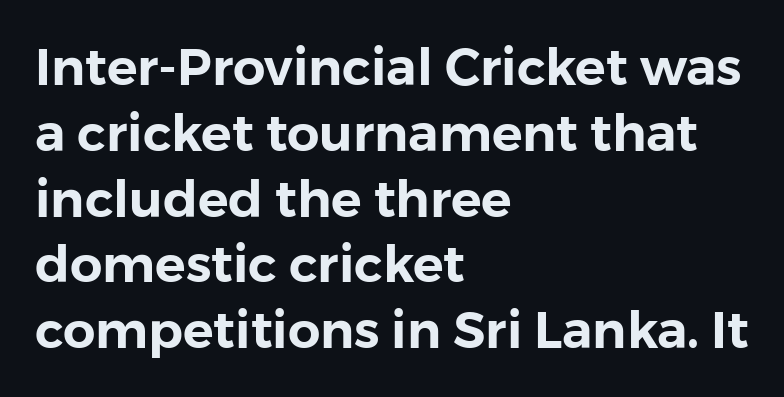
{"serif": "no", "italic": "no", "width": "normal", "x_height": "medium", "monospaced": "no", "underline": "no", "align": "left", "line_spacing": "normal", "line_spacing_ratio": 1.29, "letter_spacing": "normal", "letter_spacing_em": 0.0, "glyph_px": 51}
